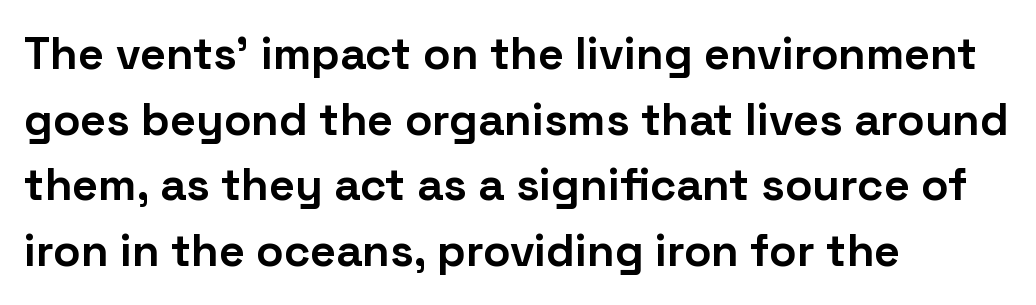
Spacing verdict: proportional, widths tailored to each character. Compared with a centered layout, this one pins lines to the left instead. Style check: upright. The rendering uses a bold face; every stroke is thick and dark.
